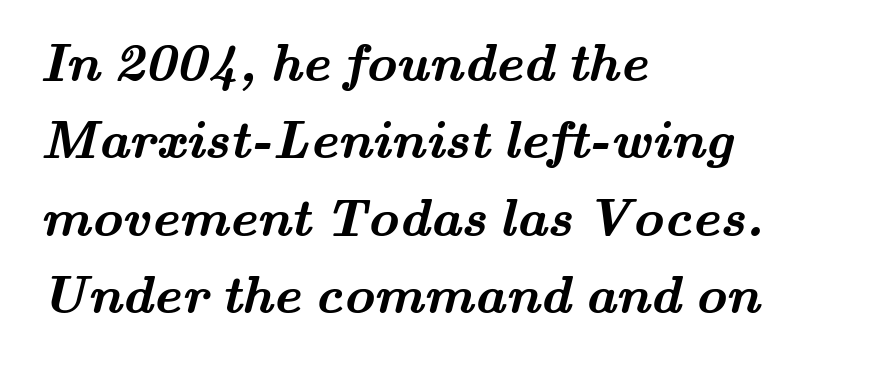
Inter-character spacing is left at the font's built-in metrics. The font family rendered here belongs to the serif group. A full-strength bold gives these letters their thick strokes. Underlining? Definitely not there.
